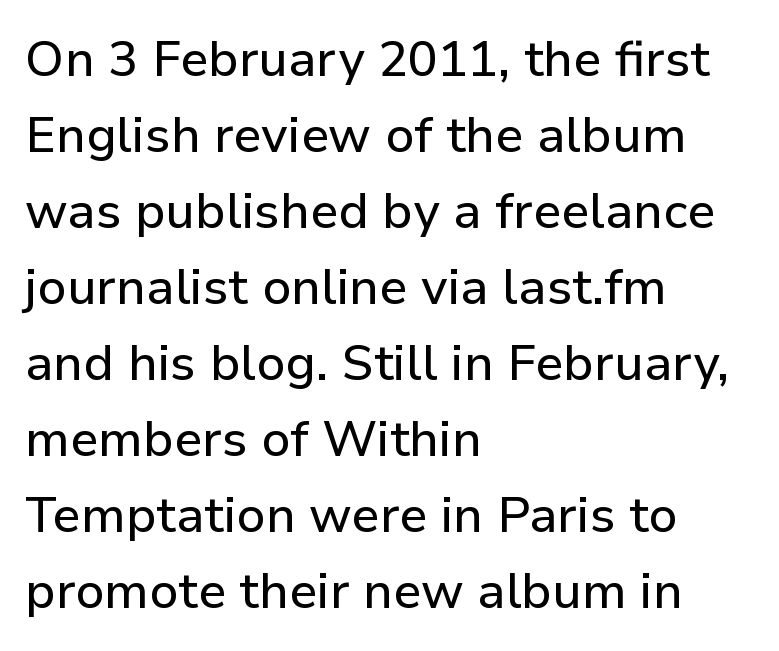
Note the varied advance widths — an 'i' is clearly narrower than an 'm'. A sans-serif font was chosen for this passage. Upright lettering throughout. Spacing between characters is what you'd get straight out of the box.
